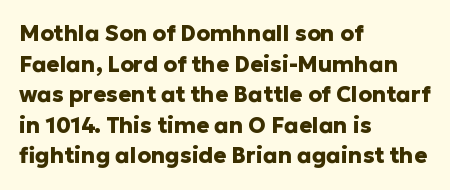
If you drew a line through each stem, it would be perfectly vertical. A normal amount of white space separates one row of letters from the next. Unmarked baselines from the first word to the last. Pretty heavy lettering here — definitely bold. The paragraph has a hard left edge and a soft right edge. These lines keep a tight, regular rhythm from letter to letter.
